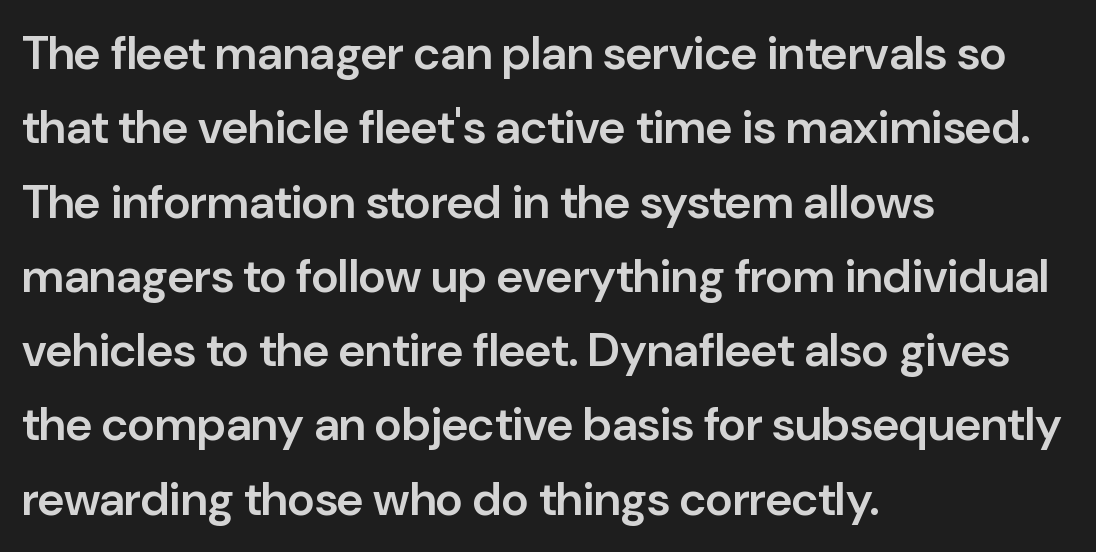
The paragraph has a hard left edge and a soft right edge. Classification — sans serif. Leading matches the norm, producing a regular column. Descender tails drop into unmarked territory.
